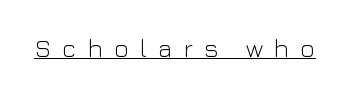
Stroke mass is kept to a normal reading level or below. What stands out about the letter spacing? Its width — letters are far apart. Vertical strokes here are truly vertical. What decoration does the sample have? An underline.
